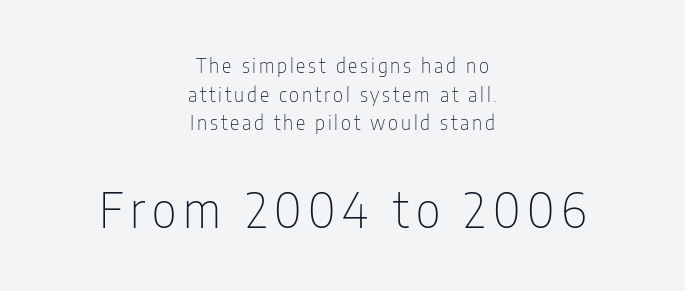
{"serif": "no", "italic": "no", "bold": "no", "weight": "thin", "width": "condensed", "stroke_contrast": "low", "x_height": "medium", "monospaced": "no", "underline": "no", "align": "center", "line_spacing": "normal", "line_spacing_ratio": 1.43, "larger_block": "second", "size_ratio": 2.45, "glyph_px": 49}
